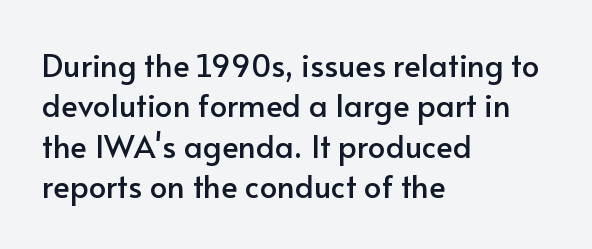
{"serif": "no", "italic": "no", "width": "normal", "stroke_contrast": "low", "x_height": "small", "monospaced": "no", "underline": "no", "align": "left", "line_spacing": "normal", "line_spacing_ratio": 1.3, "letter_spacing": "normal", "letter_spacing_em": 0.0, "glyph_px": 31}
